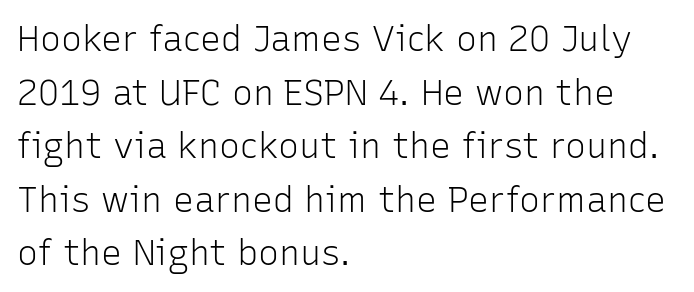
Note the varied advance widths — an 'i' is clearly narrower than an 'm'. This is sans-serif lettering, the kind often seen on screens and signage. A typesetter would call this zero additional tracking. Every row of glyphs begins at an identical x-position on the left. Anything drawn beneath the words? Only blank space. The font is comparable to plain body text, perhaps lighter.
